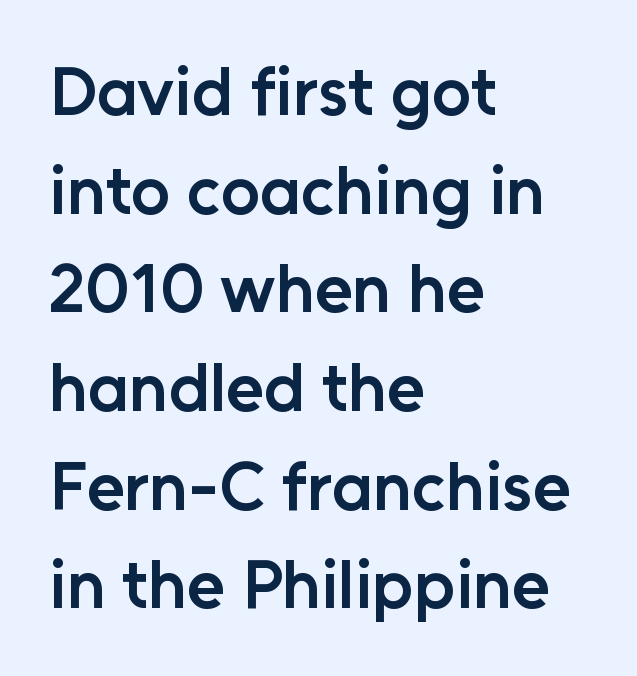
Q: Is the text bold? A: Semi-bold.
Q: Is the text italic (slanted)? A: No, it is upright.
Q: Is the typeface a serif or a sans-serif typeface? A: Sans-serif.
Q: Is the text underlined? A: No.
Q: How is the paragraph aligned? A: Left-aligned.
Q: Is the spacing between letters normal or unusually wide? A: Normal.
Q: Is the spacing between lines tight, normal or loose? A: Normal.
Q: Width (condensed, normal, or wide)? A: Normal.
Q: Stroke contrast? A: Low.
Q: x-height? A: Medium.
Q: Monospaced? A: No.
